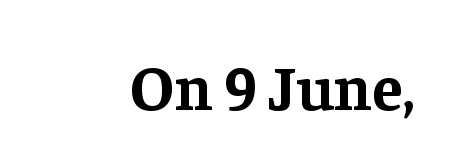
A clean baseline with only descenders dipping below it. Here the glyphs are tracked normally, forming tight word shapes. The face used here is proportionally spaced, like ordinary book or web type. On the weight axis this lands at bold, roughly 700. Italic: no, the glyphs are upright roman. To sum up the face: it has serifs.
